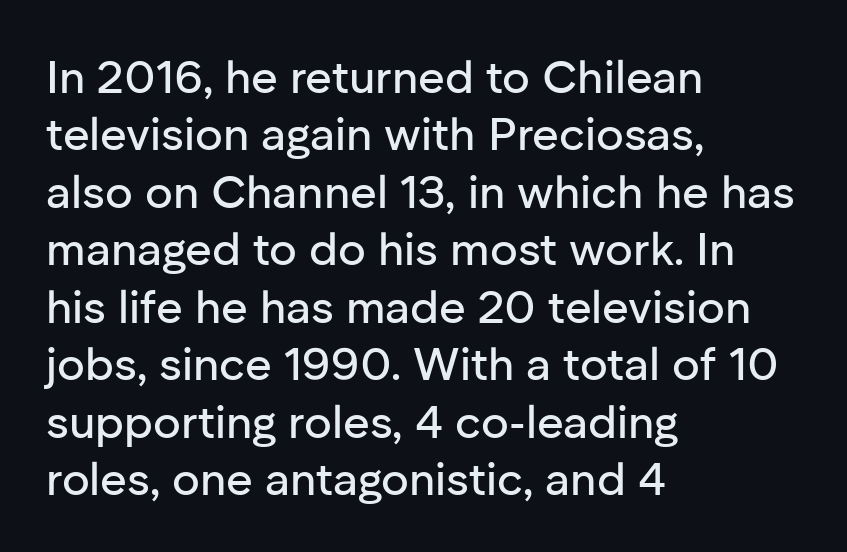
The image shows 46 px sans-serif type, upright; set left-aligned, normal line spacing (1.25x), normal letter spacing, not underlined; low stroke contrast and a medium x-height.
